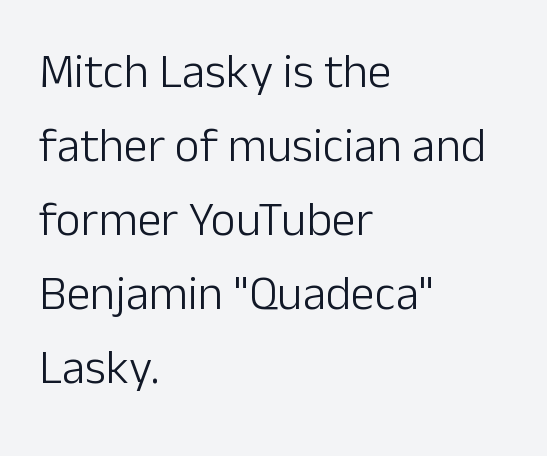
The image shows 48 px light sans-serif type, upright; set left-aligned, normal line spacing (1.54x), normal letter spacing, not underlined; low stroke contrast and a medium x-height.
